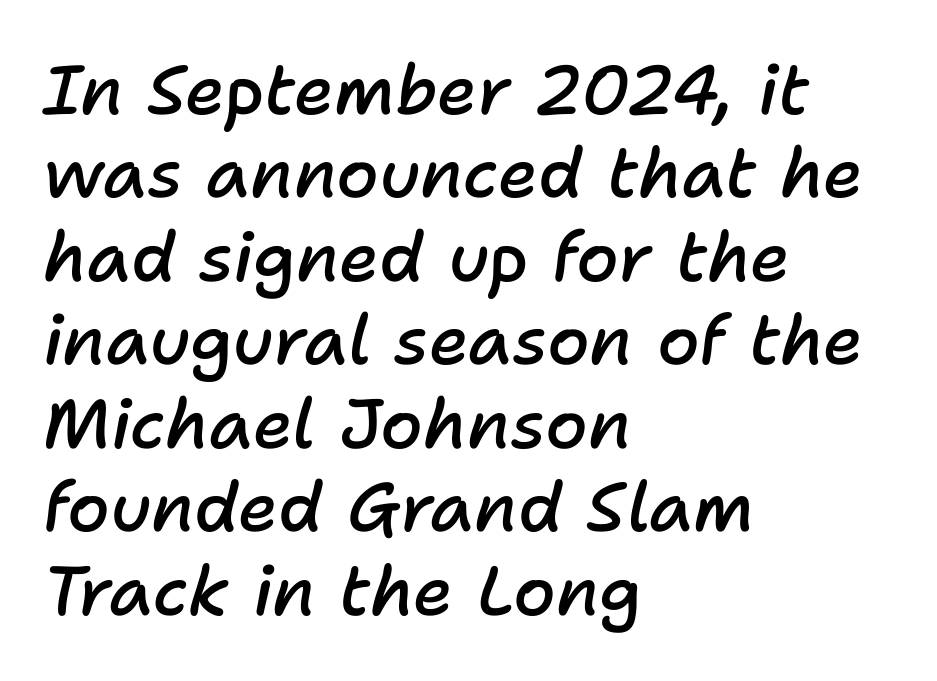
The image shows 69 px semibold type, italic (leaning right); set left-aligned, line spacing 1.21x, normal letter spacing, not underlined; low stroke contrast and a medium x-height.
